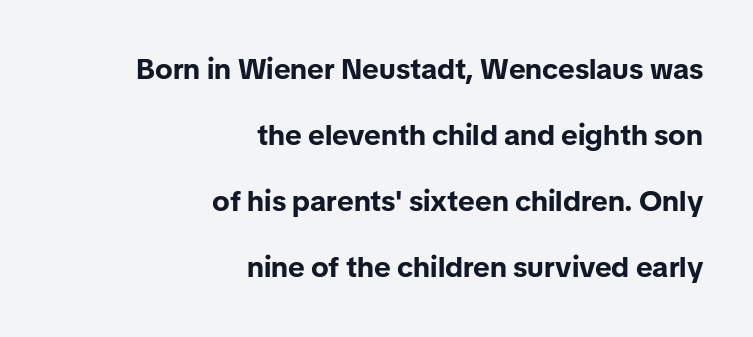
Q: Is the text bold? A: Yes.
Q: Is the text italic (slanted)? A: No, it is upright.
Q: Is the typeface a serif or a sans-serif typeface? A: Sans-serif.
Q: Is the text underlined? A: No.
Q: How is the paragraph aligned? A: Right-aligned.
Q: Is the spacing between letters normal or unusually wide? A: Normal.
Q: Is the spacing between lines tight, normal or loose? A: Loose.
Q: Width (condensed, normal, or wide)? A: Normal.
Q: Stroke contrast? A: Low.
Q: x-height? A: Medium.
Q: Monospaced? A: No.
